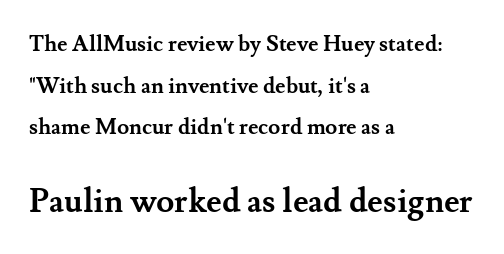
The image shows 33 px semibold serif type, upright; set left-aligned, line spacing 1.89x, normal letter spacing, not underlined; the second (bottom) block is 1.5x larger; medium stroke contrast and a small x-height.
